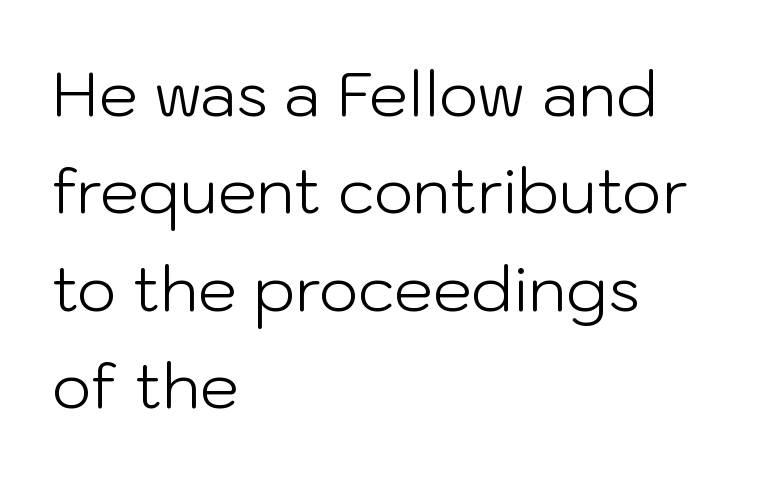
Q: Is the text bold? A: No.
Q: Is the text italic (slanted)? A: No, it is upright.
Q: Is the typeface a serif or a sans-serif typeface? A: Sans-serif.
Q: Is the text underlined? A: No.
Q: How is the paragraph aligned? A: Left-aligned.
Q: Is the spacing between letters normal or unusually wide? A: Normal.
Q: Is the spacing between lines tight, normal or loose? A: Normal.
Q: Width (condensed, normal, or wide)? A: Normal.
Q: Stroke contrast? A: Low.
Q: x-height? A: Medium.
Q: Monospaced? A: No.
